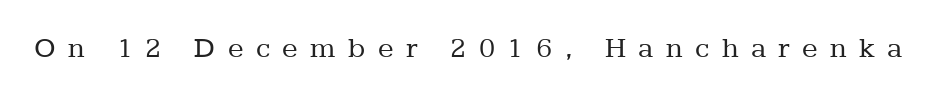
The image shows 29 px regular-weight serif type, upright; set unusually wide letter spacing (+0.43 em), not underlined; low stroke contrast and a medium x-height.
